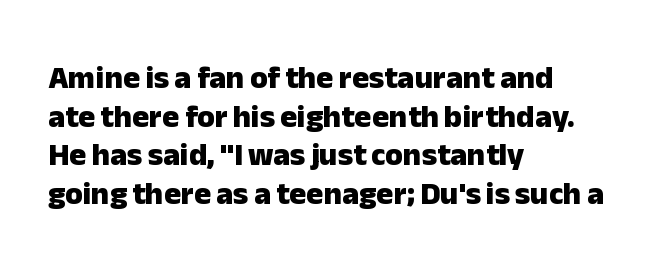
Beneath every word, the page is bare. The gaps between neighbouring characters are ordinary and unremarkable. Is the type bold? Yes — the strokes are clearly thick and heavy. Letterform terminals end flat and unadorned throughout the passage.
